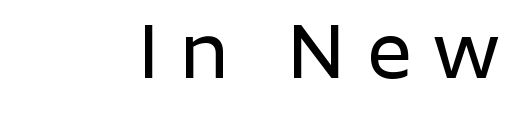
Q: Is the text italic (slanted)? A: No, it is upright.
Q: Is the typeface a serif or a sans-serif typeface? A: Sans-serif.
Q: Is the text underlined? A: No.
Q: Is the spacing between letters normal or unusually wide? A: Unusually wide.
Q: Width (condensed, normal, or wide)? A: Normal.
Q: Stroke contrast? A: Low.
Q: x-height? A: Medium.
Q: Monospaced? A: No.
